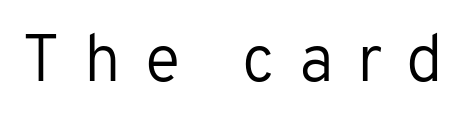
No extra ink here — the face is not bold. Style check: upright. Is this a fixed-width face? No — the glyphs have proportional, varying widths. Unlike a traditional serif, this face leaves its strokes unadorned. The zone under the glyphs is completely vacant.
